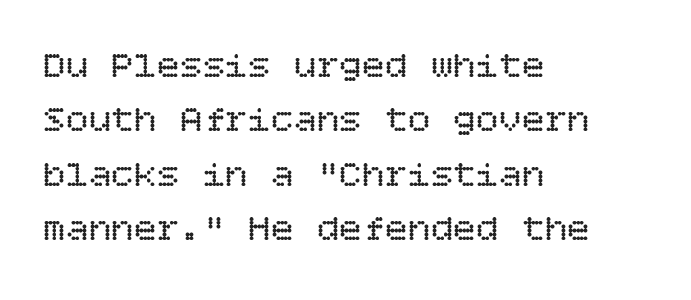
{"italic": "no", "bold": "no", "weight": "regular", "width": "normal", "stroke_contrast": "low", "x_height": "large", "underline": "no", "align": "left", "line_spacing": "normal", "line_spacing_ratio": 1.43, "letter_spacing": "normal", "letter_spacing_em": 0.0, "glyph_px": 38}
